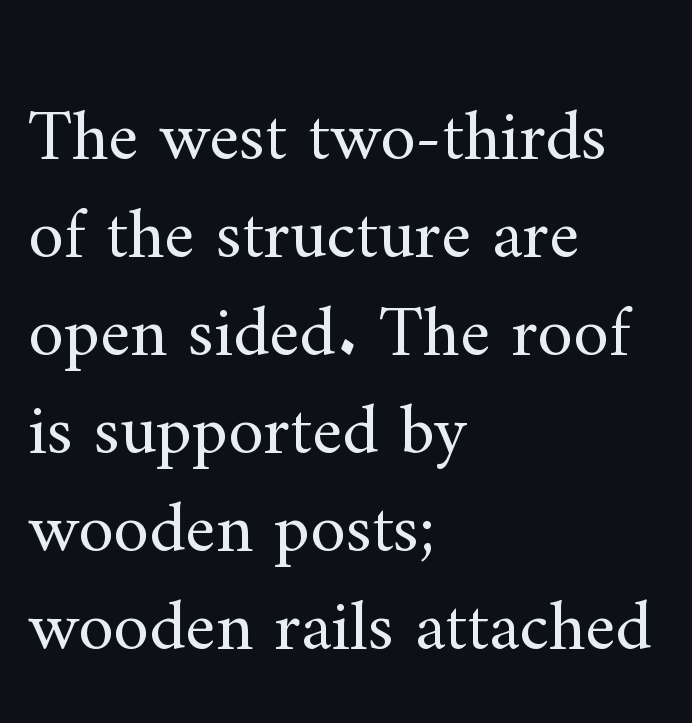
Q: Is the text bold? A: No.
Q: Is the text italic (slanted)? A: No, it is upright.
Q: Is the typeface a serif or a sans-serif typeface? A: Serif.
Q: Is the text underlined? A: No.
Q: How is the paragraph aligned? A: Left-aligned.
Q: Is the spacing between letters normal or unusually wide? A: Normal.
Q: Is the spacing between lines tight, normal or loose? A: Normal.
Q: Width (condensed, normal, or wide)? A: Normal.
Q: Stroke contrast? A: Medium.
Q: x-height? A: Small.
Q: Monospaced? A: No.
